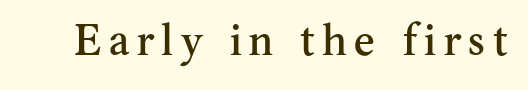
Q: Is the text italic (slanted)? A: No, it is upright.
Q: Is the typeface a serif or a sans-serif typeface? A: Serif.
Q: Is the text underlined? A: No.
Q: Width (condensed, normal, or wide)? A: Normal.
Q: Stroke contrast? A: Medium.
Q: x-height? A: Small.
Q: Monospaced? A: No.
